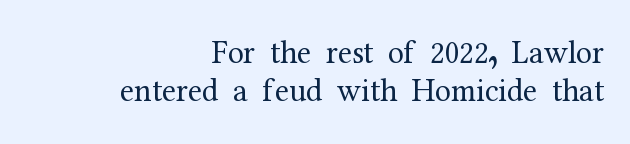
The letterforms sit shoulder to shoulder at normal distance. I'd call this a serif setting — the letters wear small feet. This sample has the flowing, uneven cadence of proportional lettering. It's the straight-up-and-down kind of type. The area under the type is left untouched.
